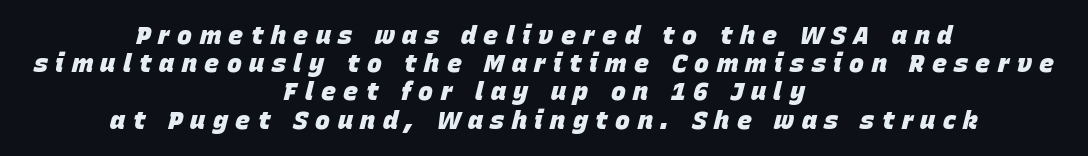
Q: Is the text bold? A: Yes.
Q: Is the text italic (slanted)? A: Yes, it leans right by about 15 degrees.
Q: Is the text underlined? A: No.
Q: How is the paragraph aligned? A: Centered.
Q: Is the spacing between letters normal or unusually wide? A: Unusually wide.
Q: Is the spacing between lines tight, normal or loose? A: Tight.
